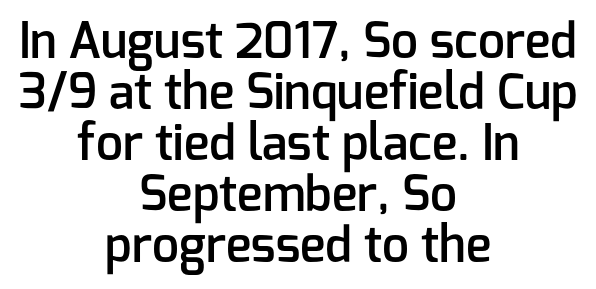
The foot of each line stays bare and open. In terms of leading, this rendering errs on the cramped side. You can tell it's not italic because the verticals are truly vertical. One-word summary of the alignment: center. Here the designer chose a conventional face with non-uniform glyph widths.
